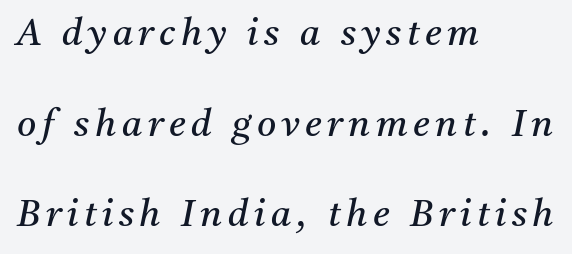
Q: Is the text bold? A: No.
Q: Is the text italic (slanted)? A: Yes, it leans right by about 11 degrees.
Q: Is the typeface a serif or a sans-serif typeface? A: Serif.
Q: Is the text underlined? A: No.
Q: How is the paragraph aligned? A: Left-aligned.
Q: Is the spacing between lines tight, normal or loose? A: Loose.
Q: Width (condensed, normal, or wide)? A: Normal.
Q: Stroke contrast? A: Medium.
Q: x-height? A: Medium.
Q: Monospaced? A: No.
